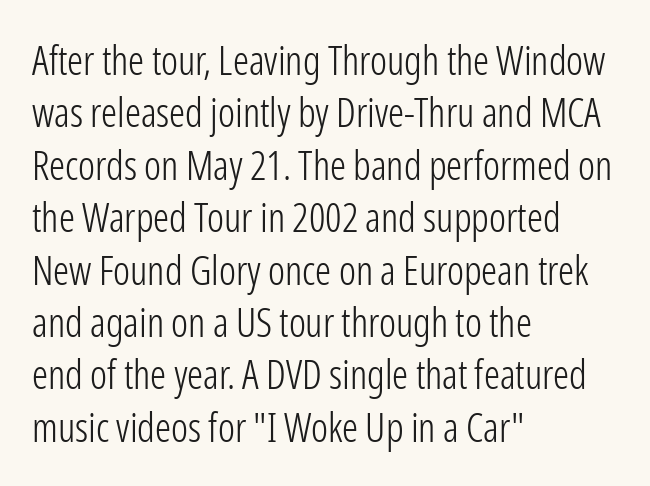
Q: Is the text bold? A: No.
Q: Is the text italic (slanted)? A: No, it is upright.
Q: Is the typeface a serif or a sans-serif typeface? A: Sans-serif.
Q: Is the text underlined? A: No.
Q: How is the paragraph aligned? A: Left-aligned.
Q: Is the spacing between letters normal or unusually wide? A: Normal.
Q: Is the spacing between lines tight, normal or loose? A: Normal.
Q: Width (condensed, normal, or wide)? A: Condensed.
Q: Stroke contrast? A: Low.
Q: x-height? A: Medium.
Q: Monospaced? A: No.
